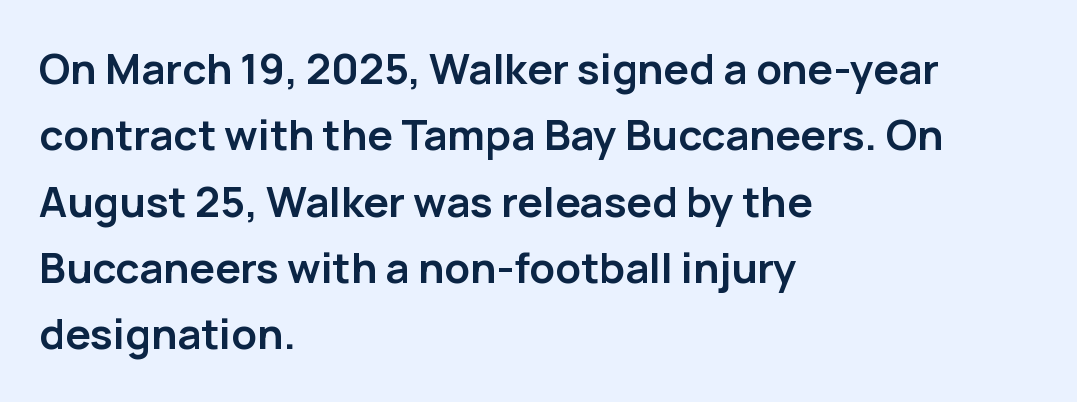
The image shows 42 px semibold sans-serif type, upright; set left-aligned, normal line spacing (1.58x), normal letter spacing, not underlined; low stroke contrast and a medium x-height.
